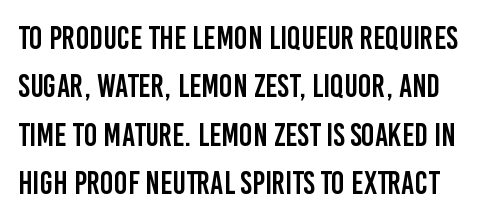
The image shows 32 px condensed sans-serif type, upright; set normal line spacing (1.51x), normal letter spacing, not underlined; low stroke contrast and a large x-height.
